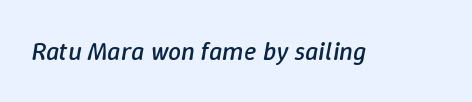
The image shows 26 px text type, italic (leaning right); set normal letter spacing, not underlined.
